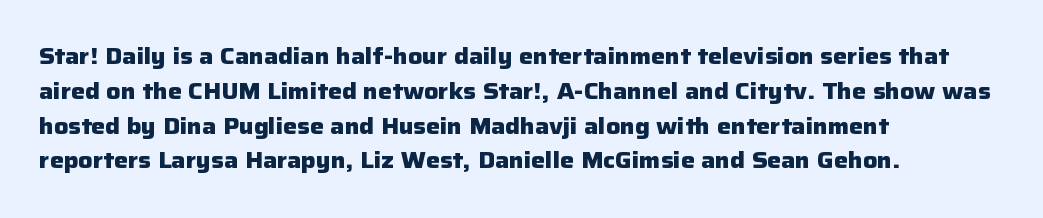
Q: Is the text bold? A: Yes.
Q: Is the text italic (slanted)? A: No, it is upright.
Q: Is the text underlined? A: No.
Q: How is the paragraph aligned? A: Left-aligned.
Q: Is the spacing between letters normal or unusually wide? A: Normal.
Q: Is the spacing between lines tight, normal or loose? A: Normal.
